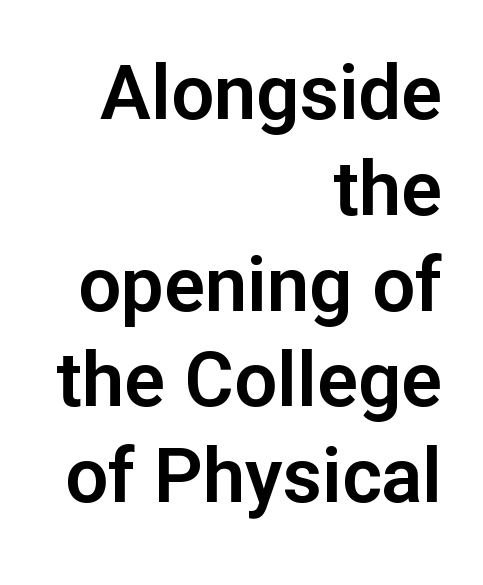
{"serif": "no", "italic": "no", "width": "normal", "stroke_contrast": "low", "x_height": "medium", "monospaced": "no", "underline": "no", "align": "right", "line_spacing": "normal", "line_spacing_ratio": 1.26, "letter_spacing": "normal", "letter_spacing_em": 0.0, "glyph_px": 76}
